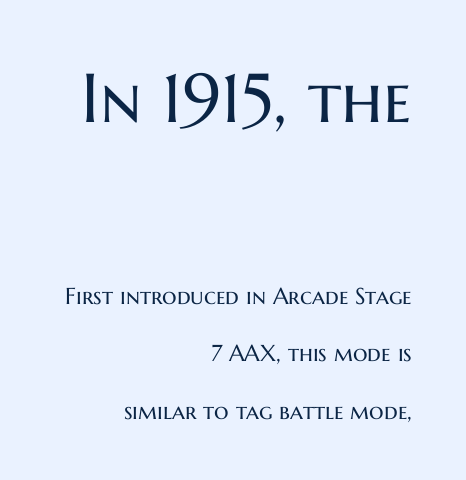
Q: Is the text bold? A: No.
Q: Is the text italic (slanted)? A: No, it is upright.
Q: Is the typeface a serif or a sans-serif typeface? A: Sans-serif.
Q: Is the text underlined? A: No.
Q: How is the paragraph aligned? A: Right-aligned.
Q: Is the spacing between letters normal or unusually wide? A: Normal.
Q: Is the spacing between lines tight, normal or loose? A: Loose.
Q: Which block of text is set in a larger size, the first (top) or the second (bottom)? A: The first (top) one.
Q: Width (condensed, normal, or wide)? A: Normal.
Q: Stroke contrast? A: Medium.
Q: x-height? A: Medium.
Q: Monospaced? A: No.
